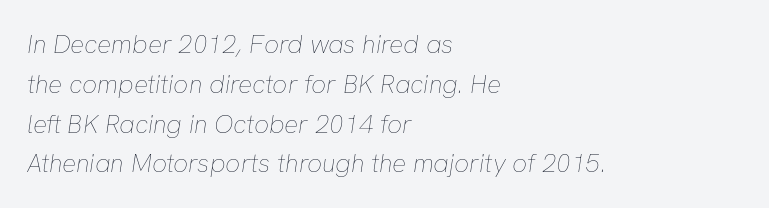
{"italic": "yes", "lean": "right", "slant_degrees": 8, "bold": "no", "underline": "no", "align": "left", "line_spacing": "normal", "line_spacing_ratio": 1.53, "letter_spacing": "normal", "letter_spacing_em": 0.0, "glyph_px": 26}
